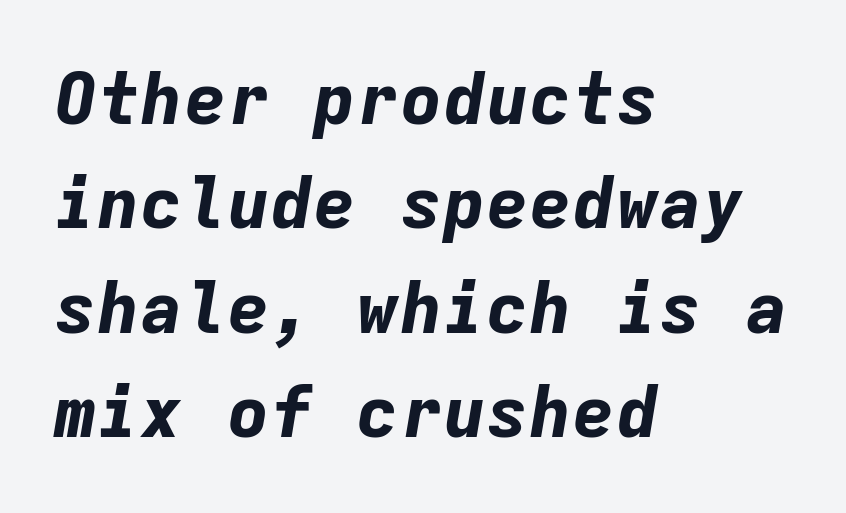
{"italic": "yes", "lean": "right", "slant_degrees": 9, "bold": "yes", "weight": "bold", "width": "normal", "stroke_contrast": "low", "x_height": "medium", "monospaced": "yes", "underline": "no", "align": "left", "line_spacing": "normal", "line_spacing_ratio": 1.45, "letter_spacing": "normal", "letter_spacing_em": 0.0, "glyph_px": 72}
